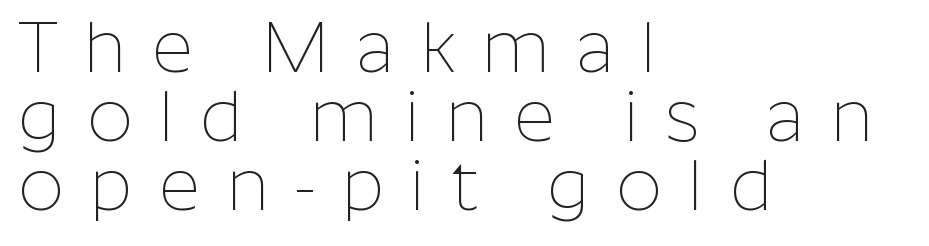
{"serif": "no", "italic": "no", "bold": "no", "weight": "thin", "width": "normal", "stroke_contrast": "low", "x_height": "medium", "monospaced": "no", "underline": "no", "align": "left", "line_spacing": "tight", "line_spacing_ratio": 0.97, "letter_spacing": "wide", "letter_spacing_em": 0.37, "glyph_px": 71}
